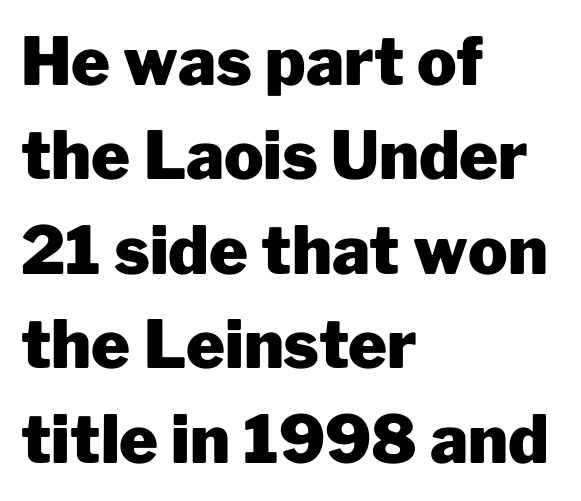
Q: Is the text bold? A: Yes.
Q: Is the text italic (slanted)? A: No, it is upright.
Q: Is the typeface a serif or a sans-serif typeface? A: Sans-serif.
Q: Is the text underlined? A: No.
Q: How is the paragraph aligned? A: Left-aligned.
Q: Is the spacing between letters normal or unusually wide? A: Normal.
Q: Is the spacing between lines tight, normal or loose? A: Normal.
Q: Width (condensed, normal, or wide)? A: Normal.
Q: Stroke contrast? A: Low.
Q: x-height? A: Medium.
Q: Monospaced? A: No.
